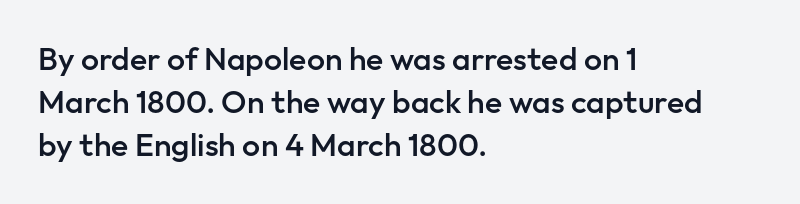
The image shows 32 px semibold sans-serif type, upright; set left-aligned, normal line spacing (1.35x), normal letter spacing, not underlined; low stroke contrast and a medium x-height.
